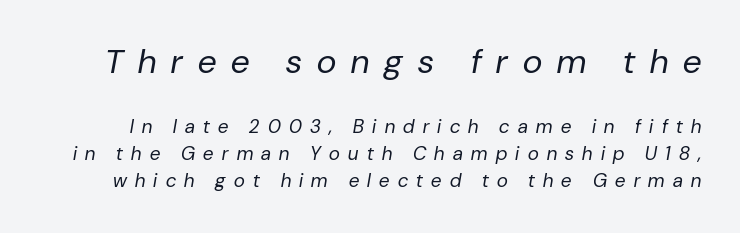
{"italic": "yes", "lean": "right", "slant_degrees": 10, "bold": "no", "weight": "regular", "width": "normal", "stroke_contrast": "low", "x_height": "medium", "monospaced": "no", "underline": "no", "line_spacing": "normal", "line_spacing_ratio": 1.42, "letter_spacing": "wide", "letter_spacing_em": 0.44, "larger_block": "first", "size_ratio": 1.79, "glyph_px": 34}
